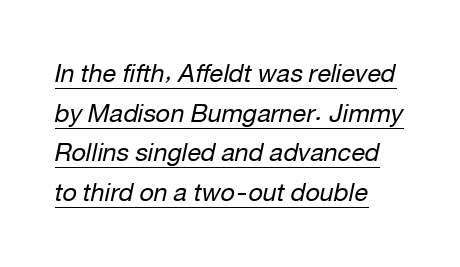
The image shows 25 px text type, italic (leaning right); set left-aligned, normal line spacing (1.59x), normal letter spacing, underlined.
